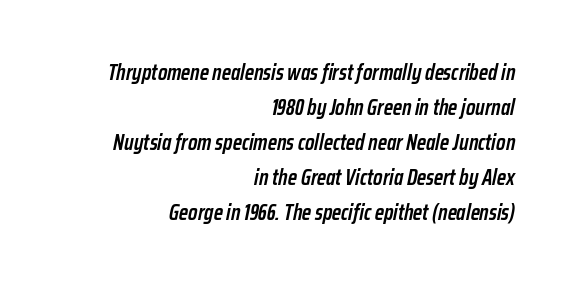
Posture: slanted. Bare-footed words on every line. This sample uses plain, unmodified letter spacing. Bold? Not quite — semibold, heavier than regular but stopping short.
